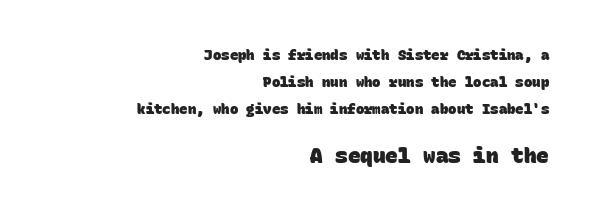
Layout note: lines flush right. These lines stand farther apart than default settings would place them. In this sample the second text group is rendered at the bigger scale. As a designer I'd log this as weight 700, bold. The gap between lines stays unmarked. The line texture is even and compact thanks to regular tracking.
